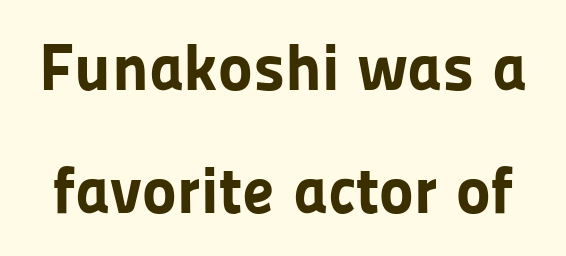
Q: Is the text bold? A: Yes.
Q: Is the text italic (slanted)? A: No, it is upright.
Q: Is the typeface a serif or a sans-serif typeface? A: Sans-serif.
Q: Is the text underlined? A: No.
Q: Is the spacing between letters normal or unusually wide? A: Normal.
Q: Width (condensed, normal, or wide)? A: Normal.
Q: Stroke contrast? A: Low.
Q: x-height? A: Medium.
Q: Monospaced? A: No.
